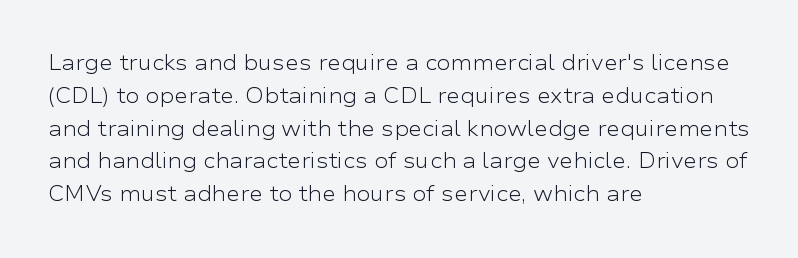
Q: Is the text bold? A: No.
Q: Is the text italic (slanted)? A: No, it is upright.
Q: Is the text underlined? A: No.
Q: How is the paragraph aligned? A: Left-aligned.
Q: Is the spacing between letters normal or unusually wide? A: Normal.
Q: Is the spacing between lines tight, normal or loose? A: Normal.
